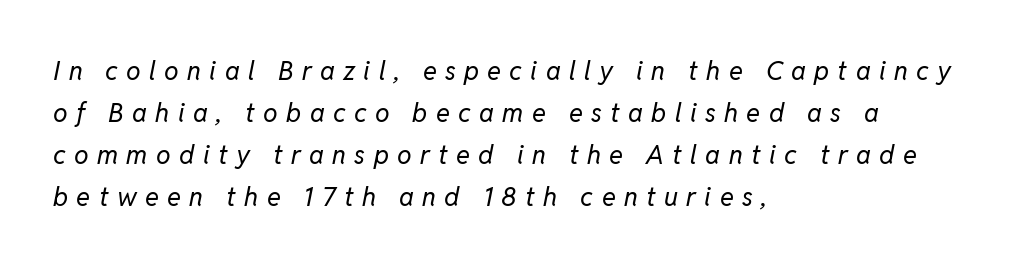
{"italic": "yes", "lean": "right", "slant_degrees": 11, "bold": "no", "underline": "no", "align": "left", "line_spacing": "normal", "line_spacing_ratio": 1.62, "letter_spacing": "wide", "letter_spacing_em": 0.32, "glyph_px": 26}
